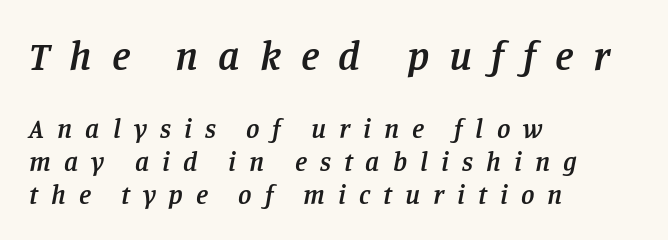
The image shows 41 px semibold serif type, italic (leaning right); set left-aligned, line spacing 1.21x, unusually wide letter spacing (+0.48 em), not underlined; the first (top) block is 1.52x larger; low stroke contrast and a large x-height.
